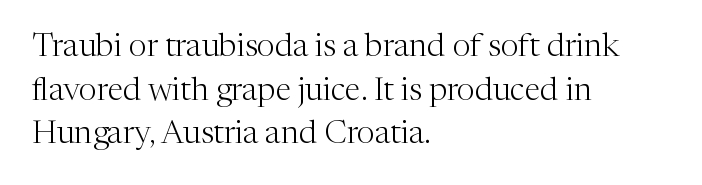
{"serif": "yes", "italic": "no", "bold": "no", "weight": "light", "width": "normal", "stroke_contrast": "medium", "x_height": "medium", "monospaced": "no", "underline": "no", "align": "left", "line_spacing": "normal", "line_spacing_ratio": 1.36, "letter_spacing": "normal", "letter_spacing_em": 0.0, "glyph_px": 32}
